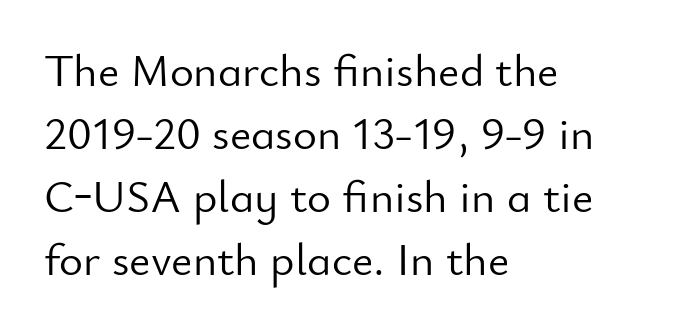
Tracking value appears to be zero — textbook default spacing. Varying glyph widths throughout — classic text-font behaviour. The letterforms sit at book weight or below. Characters remain perfectly vertical along every line.
